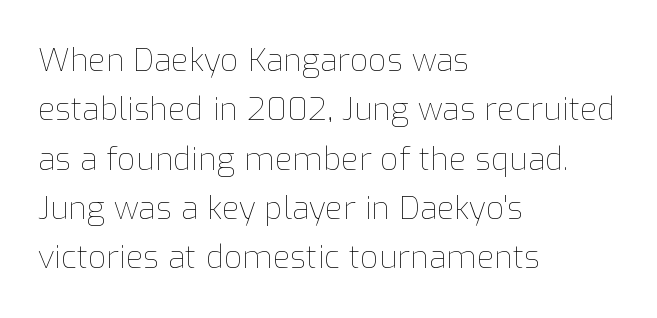
Nobody touched the tracking dial on this one. The weight tops out at a normal text grade. The words here are not underlined. Leftover space on each line is placed entirely after the last word. Looks like regular typesetting: each glyph gets only the width it needs.
